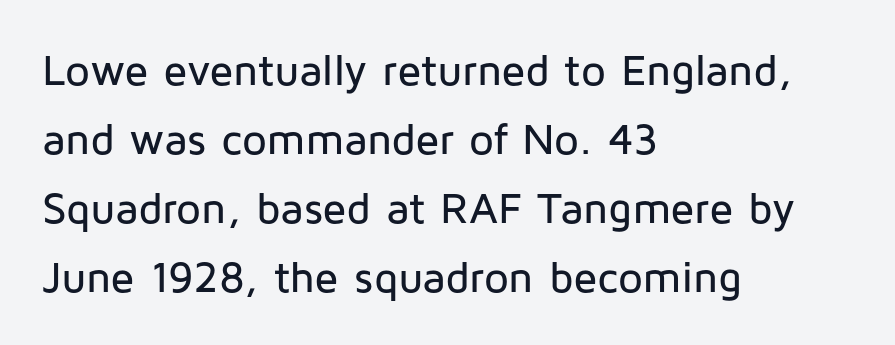
Regarding serifs, this sample does without them. Any mark beneath the type? The region is blank. Think of a printed novel: that variable character pitch is what you see here. The font's upright variant was chosen for this text.
